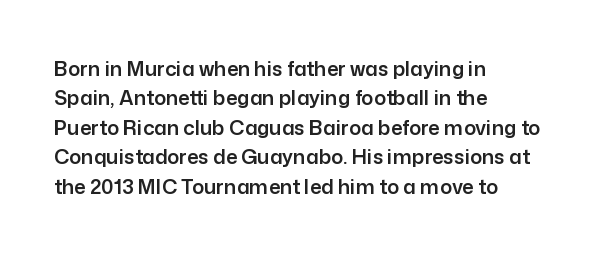
Q: Is the text italic (slanted)? A: No, it is upright.
Q: Is the text underlined? A: No.
Q: How is the paragraph aligned? A: Left-aligned.
Q: Is the spacing between letters normal or unusually wide? A: Normal.
Q: Is the spacing between lines tight, normal or loose? A: Normal.
